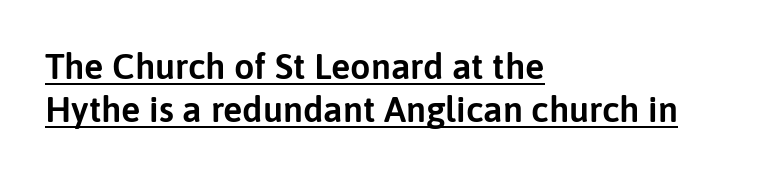
{"serif": "no", "italic": "no", "width": "normal", "stroke_contrast": "low", "x_height": "medium", "monospaced": "no", "underline": "yes", "align": "left", "line_spacing_ratio": 1.19, "letter_spacing": "normal", "letter_spacing_em": 0.0, "glyph_px": 36}
